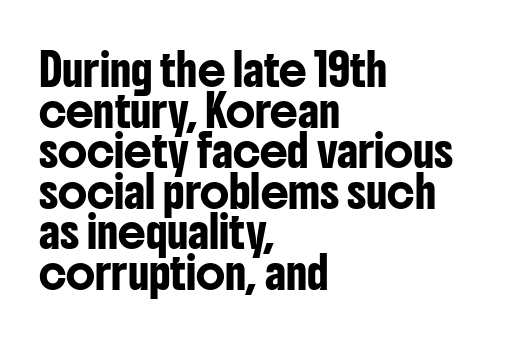
Every row of glyphs begins at an identical x-position on the left. A typesetter would call this proportional, since set widths differ per character. Nope, not italic — everything's standing straight. Typographically, this falls in the sans-serif category. This rendering leaves character spacing at its baseline value. The space between consecutive lines is moderate.
